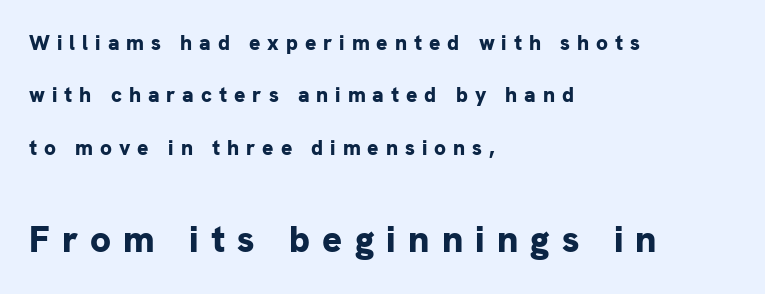
{"serif": "no", "italic": "no", "bold": "yes", "weight": "bold", "width": "normal", "stroke_contrast": "low", "x_height": "medium", "monospaced": "no", "underline": "no", "align": "left", "line_spacing": "loose", "line_spacing_ratio": 2.49, "letter_spacing": "wide", "letter_spacing_em": 0.33, "larger_block": "second", "size_ratio": 1.76, "glyph_px": 37}
